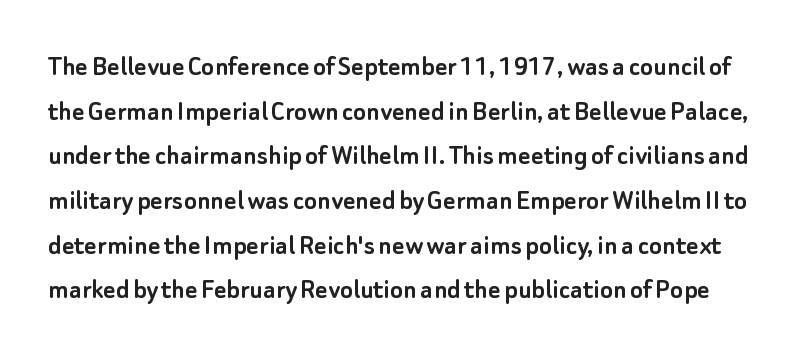
This sample uses an upright cut, with every glyph sitting square on the baseline. Looks like regular typesetting: each glyph gets only the width it needs. These lines are composed in type without serifs. What stands out about the letter spacing? Nothing — it is the standard amount.
